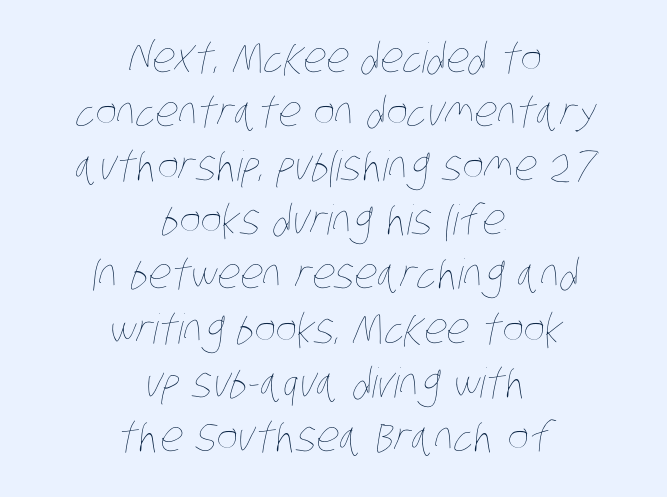
The image shows 41 px thin, condensed type; set centered, normal line spacing (1.32x), normal letter spacing, not underlined; low stroke contrast and a large x-height.
